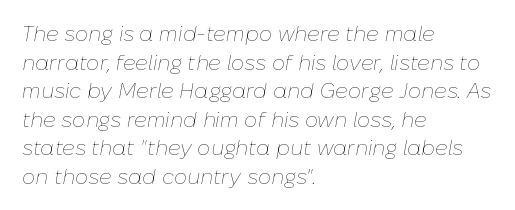
{"italic": "yes", "lean": "right", "slant_degrees": 10, "bold": "no", "underline": "no", "align": "left", "line_spacing": "normal", "line_spacing_ratio": 1.36, "letter_spacing": "normal", "letter_spacing_em": 0.0, "glyph_px": 21}
